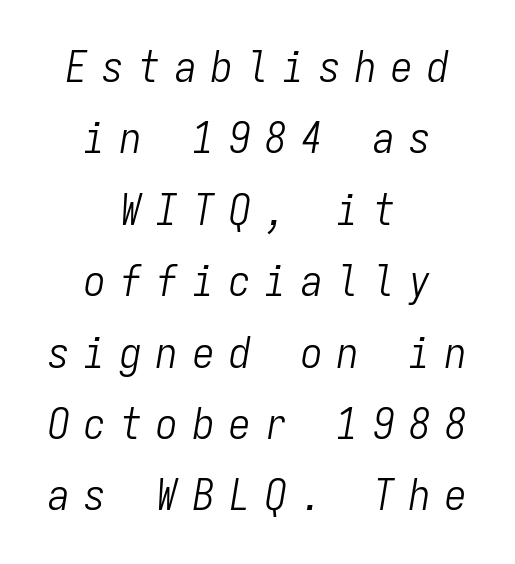
{"italic": "yes", "lean": "right", "slant_degrees": 9, "bold": "no", "weight": "light", "width": "condensed", "stroke_contrast": "low", "x_height": "medium", "monospaced": "yes", "underline": "no", "align": "center", "line_spacing": "normal", "line_spacing_ratio": 1.66, "letter_spacing": "wide", "letter_spacing_em": 0.34, "glyph_px": 43}
